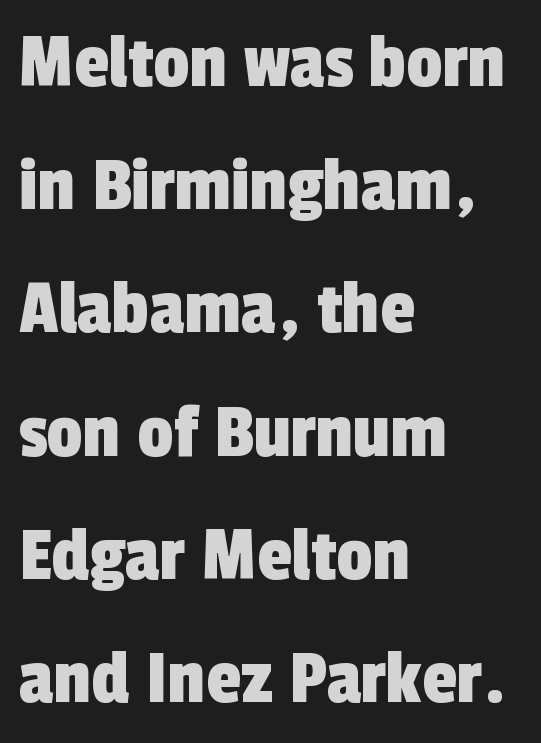
Q: Is the typeface a serif or a sans-serif typeface? A: Sans-serif.
Q: Is the text underlined? A: No.
Q: How is the paragraph aligned? A: Left-aligned.
Q: Is the spacing between letters normal or unusually wide? A: Normal.
Q: Is the spacing between lines tight, normal or loose? A: Normal.
Q: Width (condensed, normal, or wide)? A: Condensed.
Q: x-height? A: Medium.
Q: Monospaced? A: No.
